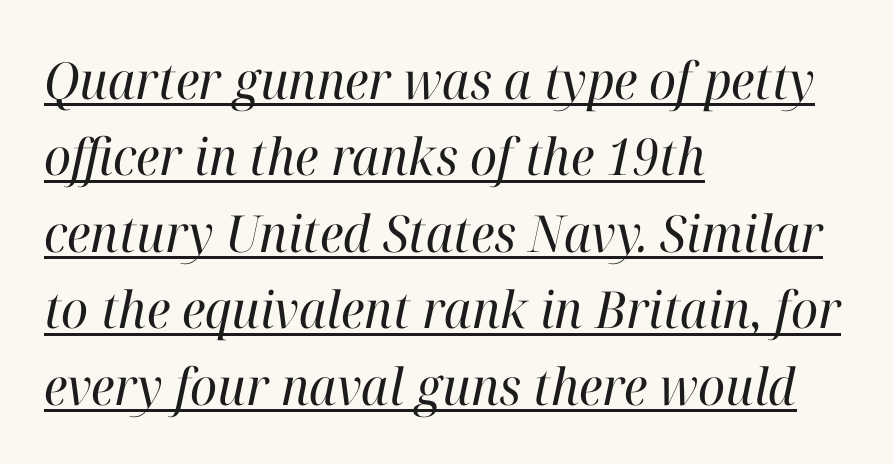
The font is comparable to plain body text, perhaps lighter. Caption: multi-line text, flush left, ragged right. Type style note: has serifs. Normally led — the rows are evenly, conventionally spaced. If you drew a line through each stem, it would be angled.
